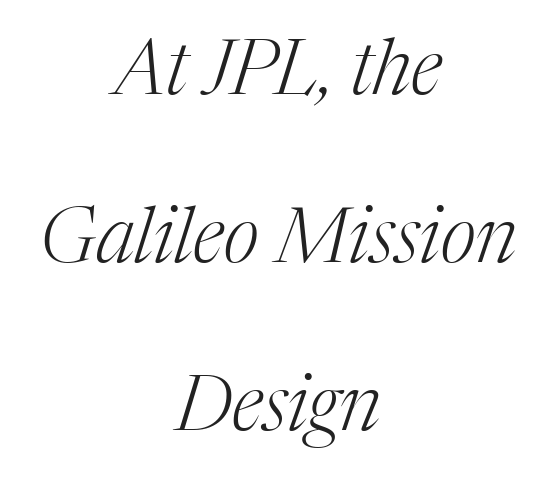
Beneath every word, the page is bare. Stem width sits at or under what a default text font uses. Small tapered or slab feet sit at the stroke ends, so this counts as serif. Looks like regular typesetting: each glyph gets only the width it needs.
